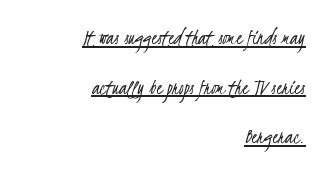
Q: Is the text bold? A: No.
Q: Is the text underlined? A: Yes.
Q: How is the paragraph aligned? A: Right-aligned.
Q: Is the spacing between letters normal or unusually wide? A: Normal.
Q: Is the spacing between lines tight, normal or loose? A: Loose.
